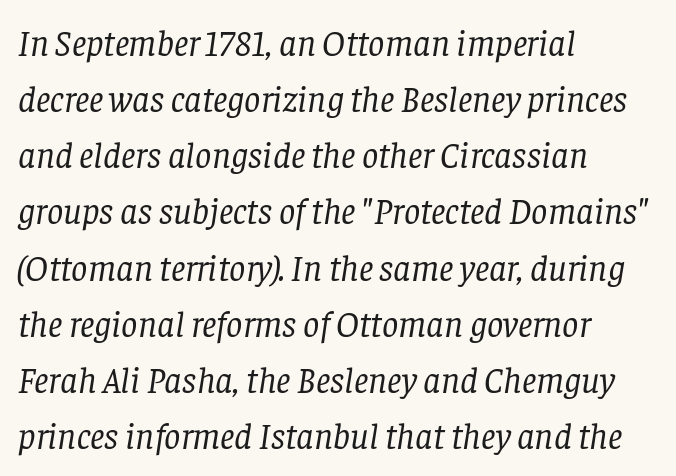
{"serif": "yes", "italic": "yes", "lean": "right", "slant_degrees": 8, "bold": "no", "weight": "regular", "width": "normal", "stroke_contrast": "low", "x_height": "large", "monospaced": "no", "underline": "no", "align": "left", "line_spacing": "normal", "line_spacing_ratio": 1.56, "letter_spacing": "normal", "letter_spacing_em": 0.0, "glyph_px": 36}
